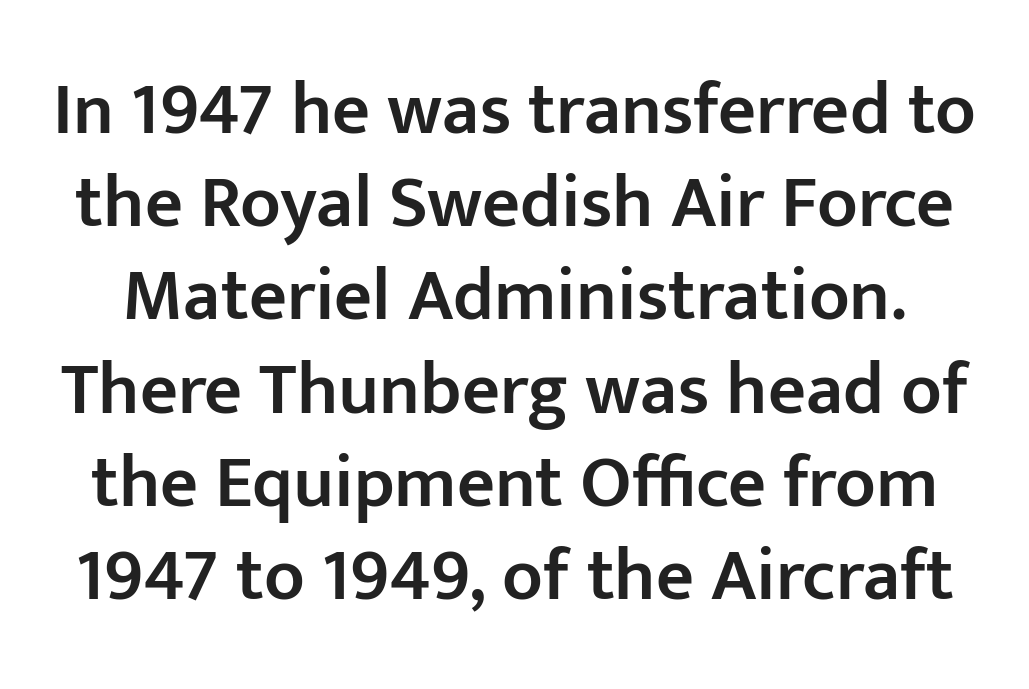
{"serif": "no", "italic": "no", "bold": "semi", "weight": "semibold", "width": "normal", "stroke_contrast": "low", "x_height": "medium", "monospaced": "no", "underline": "no", "line_spacing": "normal", "line_spacing_ratio": 1.26, "letter_spacing": "normal", "letter_spacing_em": 0.0, "glyph_px": 74}
